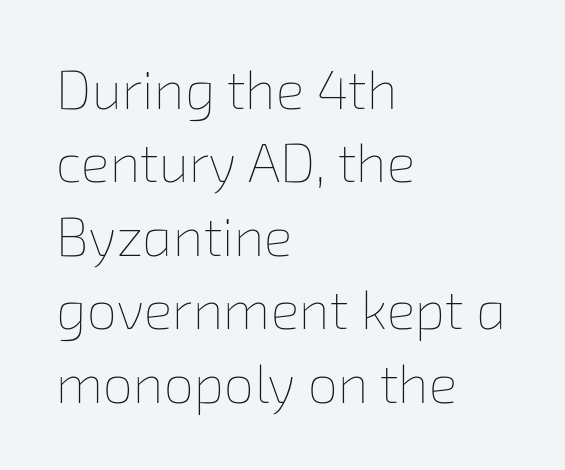
The image shows 54 px thin type; set left-aligned, normal line spacing (1.36x), normal letter spacing, not underlined; low stroke contrast and a medium x-height.
